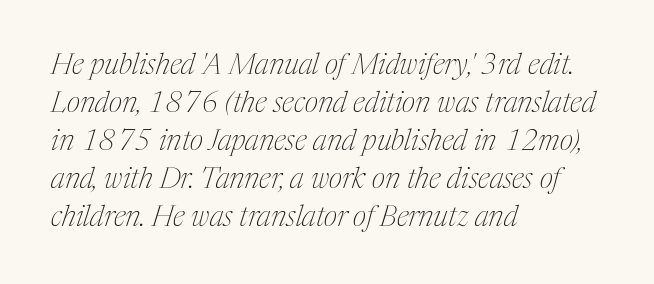
The image shows 29 px thin, condensed serif type, italic (leaning right); set left-aligned, normal line spacing (1.31x), normal letter spacing, not underlined; medium stroke contrast and a medium x-height.
